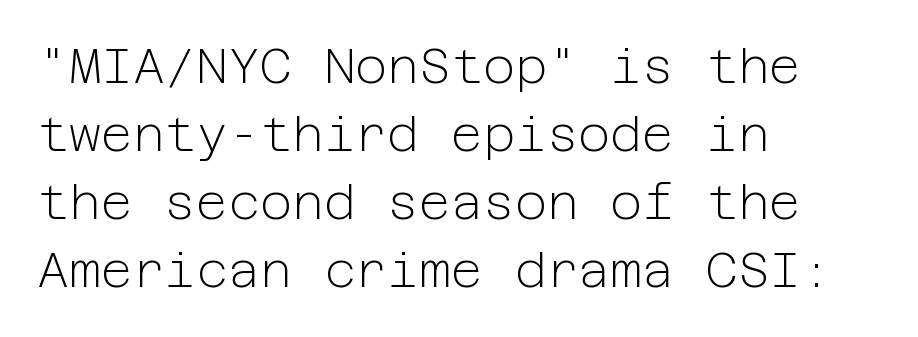
The image shows 49 px light sans-serif type, upright; set left-aligned, normal line spacing (1.39x), normal letter spacing, not underlined; low stroke contrast and a medium x-height.
